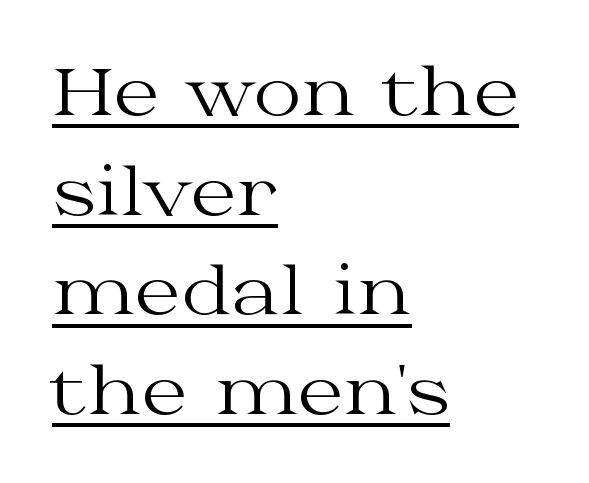
Proportional: the letters do not fall into vertical columns. Observe the serifs anchoring each vertical stroke in this sample. Quick note: interline space is typical. Each line starts at the same left margin while the right side varies. A quiet, ordinary-to-light weight characterises the typeface.
